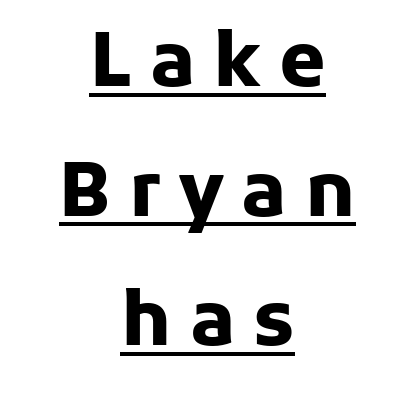
{"serif": "no", "italic": "no", "bold": "yes", "weight": "heavy", "width": "normal", "stroke_contrast": "low", "x_height": "medium", "monospaced": "no", "underline": "yes", "align": "center", "line_spacing_ratio": 1.73, "letter_spacing": "wide", "letter_spacing_em": 0.24, "glyph_px": 75}
